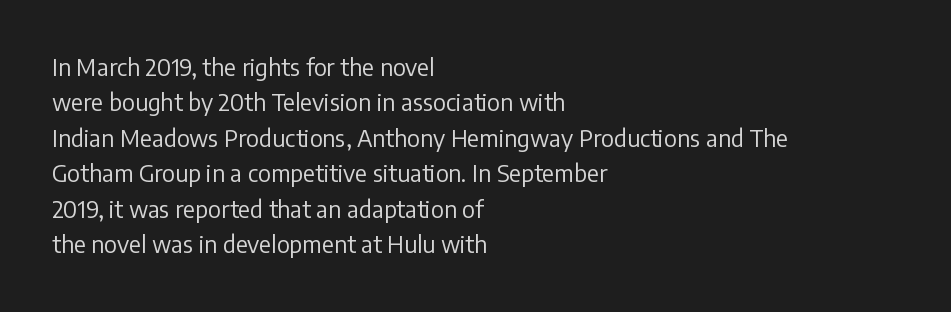
Q: Is the text bold? A: No.
Q: Is the text italic (slanted)? A: No, it is upright.
Q: Is the text underlined? A: No.
Q: How is the paragraph aligned? A: Left-aligned.
Q: Is the spacing between letters normal or unusually wide? A: Normal.
Q: Is the spacing between lines tight, normal or loose? A: Normal.
